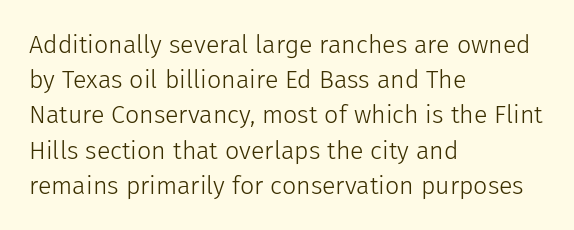
{"italic": "no", "bold": "no", "underline": "no", "align": "left", "line_spacing": "normal", "line_spacing_ratio": 1.41, "letter_spacing": "normal", "letter_spacing_em": 0.0, "glyph_px": 25}
